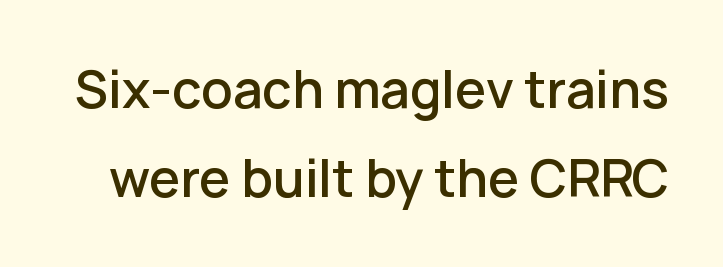
Look at the tracking — it's just the regular setting, nothing added. In terms of letterform style, serifs are entirely absent. Designer's note — italics off, roman on. Every letter is mildly thick-stroked: semibold rather than bold. Quick note: underline off.
